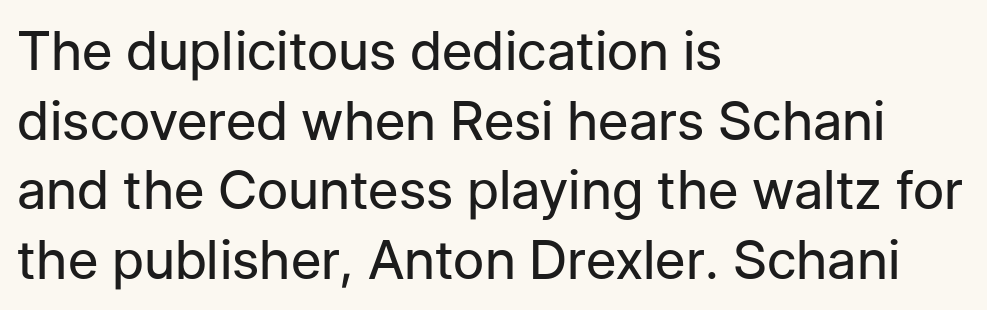
Q: Is the text bold? A: No.
Q: Is the text italic (slanted)? A: No, it is upright.
Q: Is the typeface a serif or a sans-serif typeface? A: Sans-serif.
Q: Is the text underlined? A: No.
Q: How is the paragraph aligned? A: Left-aligned.
Q: Is the spacing between letters normal or unusually wide? A: Normal.
Q: Is the spacing between lines tight, normal or loose? A: Normal.
Q: Width (condensed, normal, or wide)? A: Normal.
Q: Stroke contrast? A: Low.
Q: x-height? A: Medium.
Q: Monospaced? A: No.
